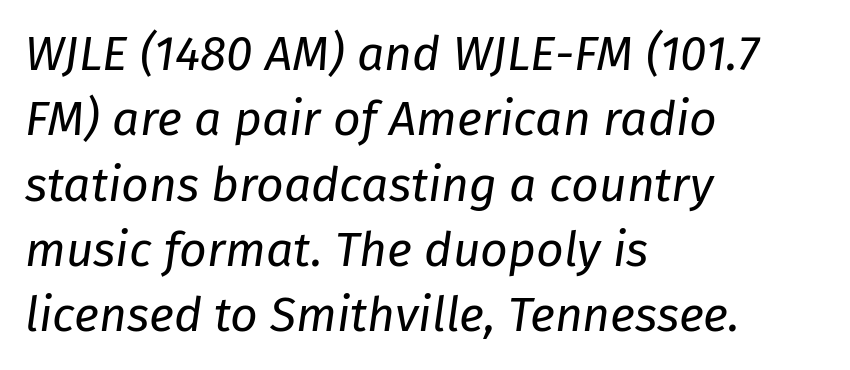
The image shows 48 px regular-weight type, italic (leaning right); set left-aligned, normal line spacing (1.36x), normal letter spacing, not underlined; low stroke contrast and a medium x-height.
